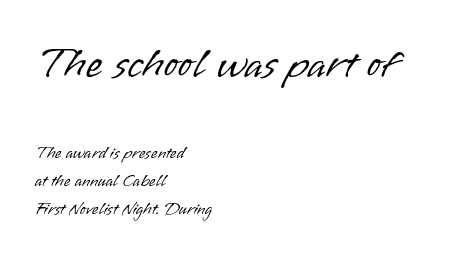
{"serif": "no", "bold": "no", "weight": "light", "width": "normal", "stroke_contrast": "low", "x_height": "small", "monospaced": "no", "underline": "no", "align": "left", "line_spacing": "normal", "line_spacing_ratio": 1.66, "letter_spacing": "normal", "letter_spacing_em": 0.0, "larger_block": "first", "size_ratio": 2.53, "glyph_px": 43}
